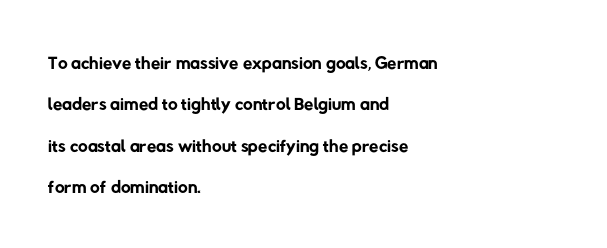
{"bold": "no", "underline": "no", "align": "left", "line_spacing": "normal", "line_spacing_ratio": 1.53, "letter_spacing": "normal", "letter_spacing_em": 0.0, "glyph_px": 27}
